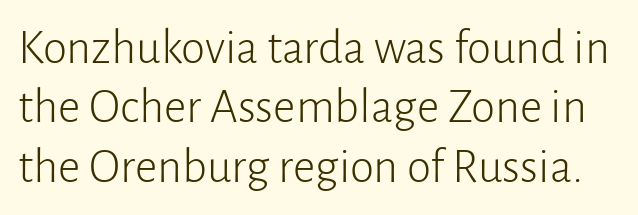
The image shows 49 px light sans-serif type, upright; set line spacing 1.21x, normal letter spacing, not underlined; low stroke contrast and a medium x-height.
